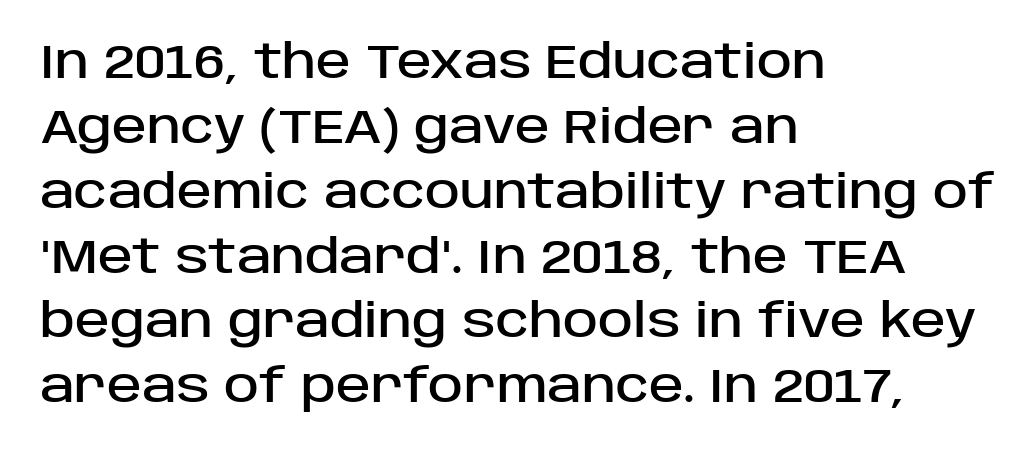
Q: Is the text italic (slanted)? A: No, it is upright.
Q: Is the typeface a serif or a sans-serif typeface? A: Sans-serif.
Q: Is the text underlined? A: No.
Q: How is the paragraph aligned? A: Left-aligned.
Q: Is the spacing between letters normal or unusually wide? A: Normal.
Q: Is the spacing between lines tight, normal or loose? A: Normal.
Q: Width (condensed, normal, or wide)? A: Normal.
Q: Stroke contrast? A: Low.
Q: x-height? A: Large.
Q: Monospaced? A: No.
